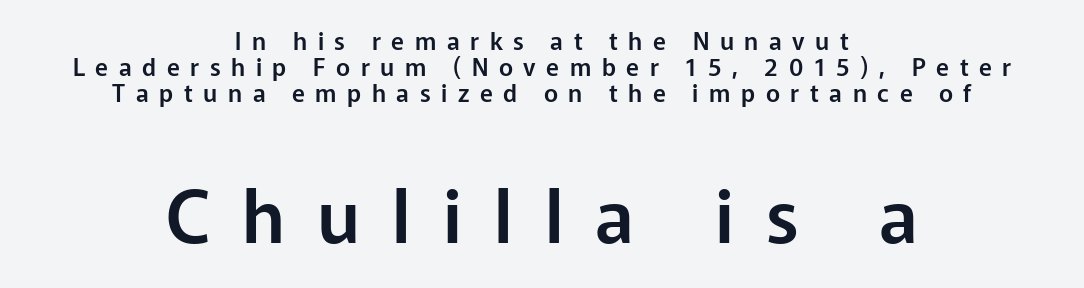
The face used here is proportionally spaced, like ordinary book or web type. Observe the absence of serifs on each vertical stroke in this sample. The letters are spread apart with noticeably loose tracking. Glance below the letters and you will spot only blank space. Character size in the trailing block exceeds that of the leading block.
